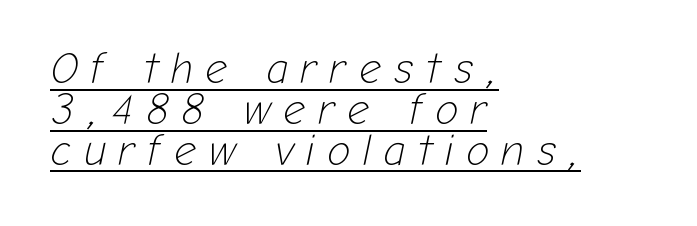
Q: Is the text bold? A: No.
Q: Is the text italic (slanted)? A: Yes, it leans right by about 12 degrees.
Q: Is the text underlined? A: Yes.
Q: How is the paragraph aligned? A: Left-aligned.
Q: Is the spacing between letters normal or unusually wide? A: Unusually wide.
Q: Is the spacing between lines tight, normal or loose? A: Tight.
Q: Width (condensed, normal, or wide)? A: Normal.
Q: Stroke contrast? A: Low.
Q: x-height? A: Medium.
Q: Monospaced? A: No.
